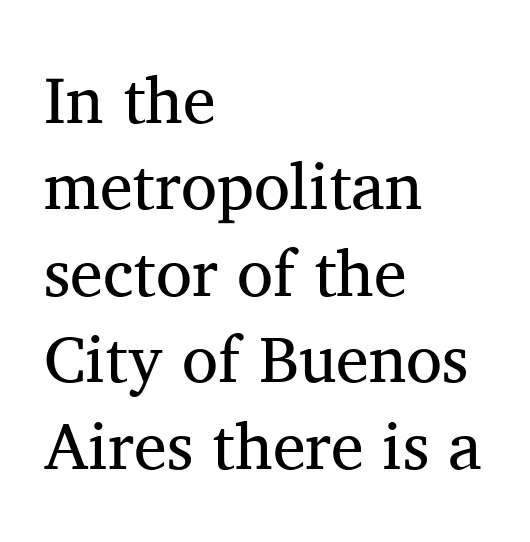
This sample has the flowing, uneven cadence of proportional lettering. Has an underline been added? It has not. The horizontal fit of the characters is conventional and even. The font sits on the lighter half of the weight spectrum, regular included. This sample uses an upright cut, with every glyph sitting square on the baseline.
